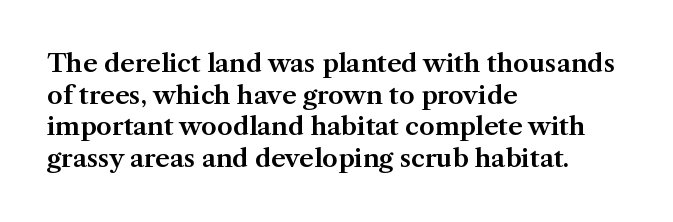
The image shows 25 px text type, upright; set left-aligned, normal line spacing (1.27x), normal letter spacing, not underlined.
